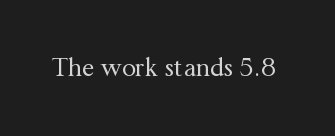
Q: Is the text bold? A: No.
Q: Is the text italic (slanted)? A: No, it is upright.
Q: Is the text underlined? A: No.
Q: Is the spacing between letters normal or unusually wide? A: Normal.
